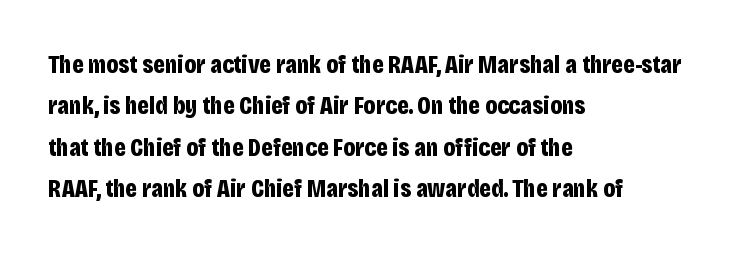
{"italic": "no", "bold": "yes", "underline": "no", "align": "left", "line_spacing": "normal", "line_spacing_ratio": 1.59, "letter_spacing": "normal", "letter_spacing_em": 0.0, "glyph_px": 26}
